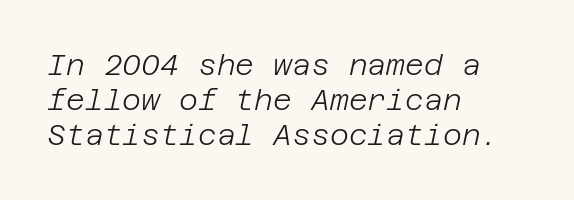
{"italic": "yes", "lean": "right", "slant_degrees": 12, "bold": "no", "weight": "light", "width": "normal", "stroke_contrast": "low", "x_height": "large", "underline": "no", "align": "left", "line_spacing_ratio": 1.21, "letter_spacing": "normal", "letter_spacing_em": 0.0, "glyph_px": 29}
